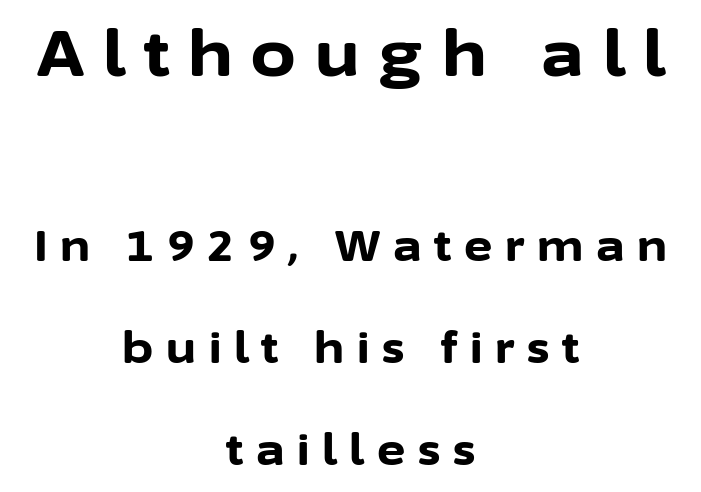
Posture: straight, roman, zero tilt. Centered paragraph, ragged on both sides. Vertical spacing — loose. The emphasis by scale lands on block number one, above.
